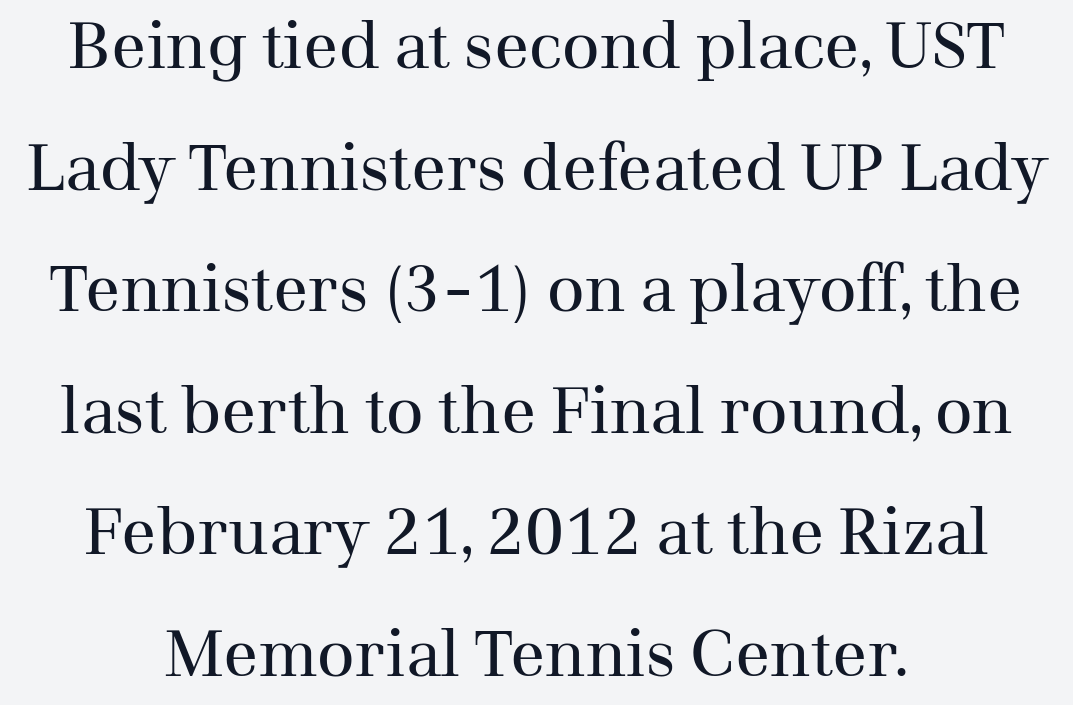
The image shows 65 px regular-weight serif type, upright; set centered, line spacing 1.87x, normal letter spacing, not underlined; medium stroke contrast and a medium x-height.
